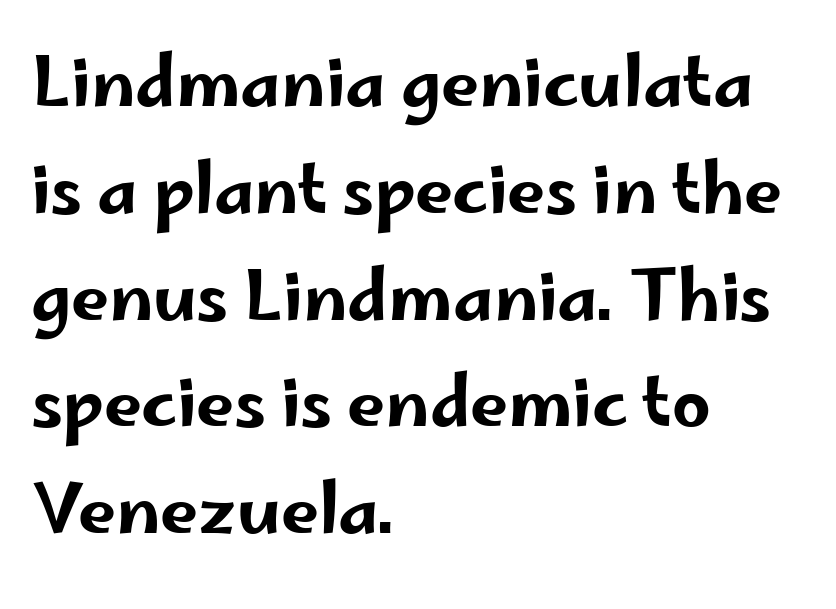
{"serif": "no", "italic": "no", "width": "wide", "stroke_contrast": "low", "x_height": "small", "monospaced": "no", "underline": "no", "align": "left", "line_spacing": "normal", "line_spacing_ratio": 1.57, "letter_spacing": "normal", "letter_spacing_em": 0.0, "glyph_px": 68}
